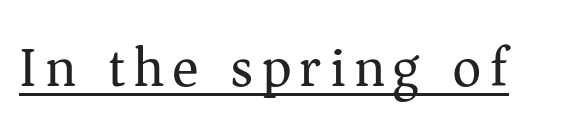
The image shows 56 px regular-weight serif type, upright; set underlined; medium stroke contrast and a medium x-height.
